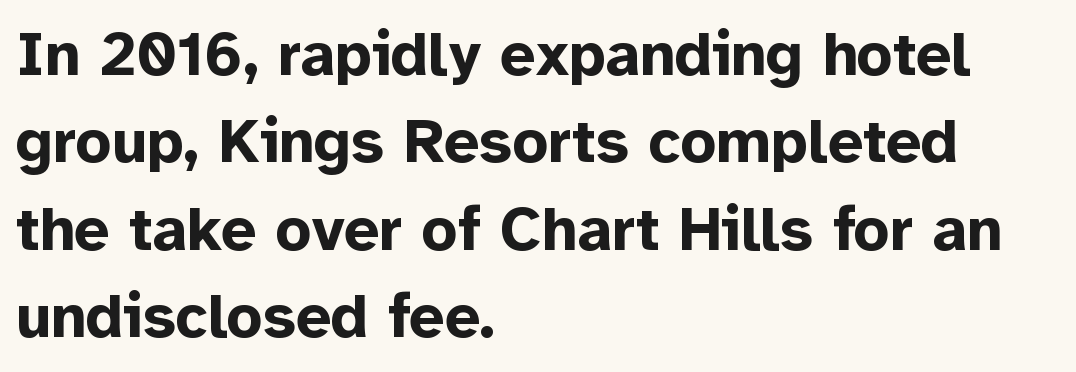
The image shows 62 px bold sans-serif type, upright; set left-aligned, normal line spacing (1.41x), normal letter spacing, not underlined; low stroke contrast and a medium x-height.
